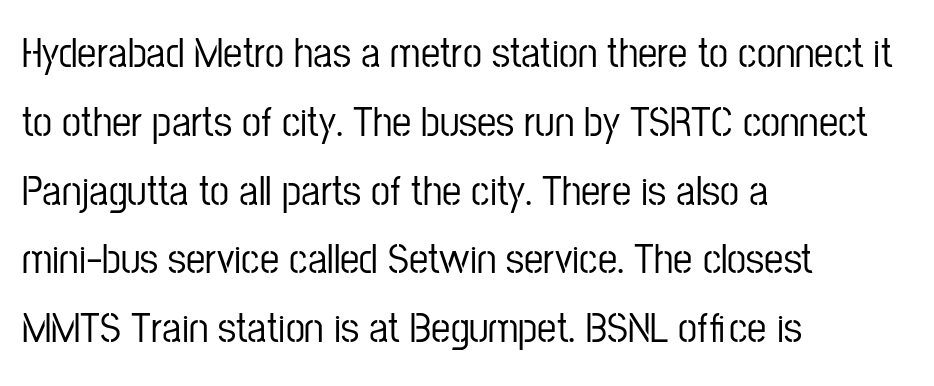
The image shows 43 px condensed sans-serif type, upright; set left-aligned, normal line spacing (1.6x), normal letter spacing, not underlined; low stroke contrast and a medium x-height.
